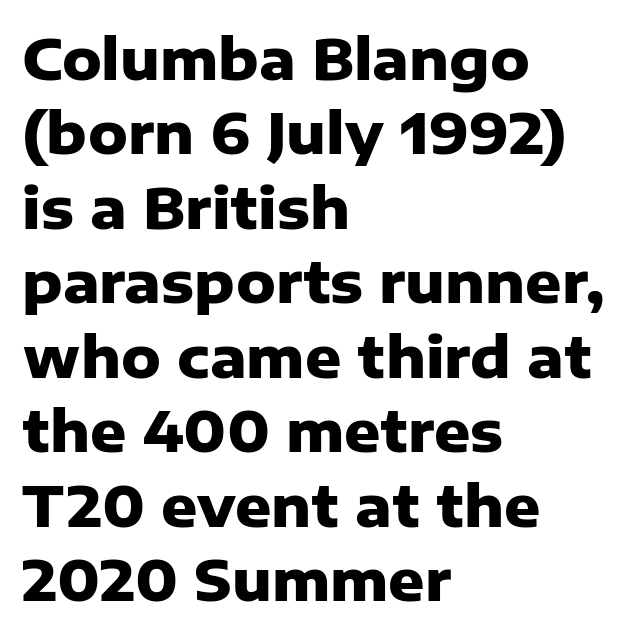
The image shows 56 px heavy sans-serif type, upright; set left-aligned, normal line spacing (1.33x), normal letter spacing, not underlined; low stroke contrast and a medium x-height.
